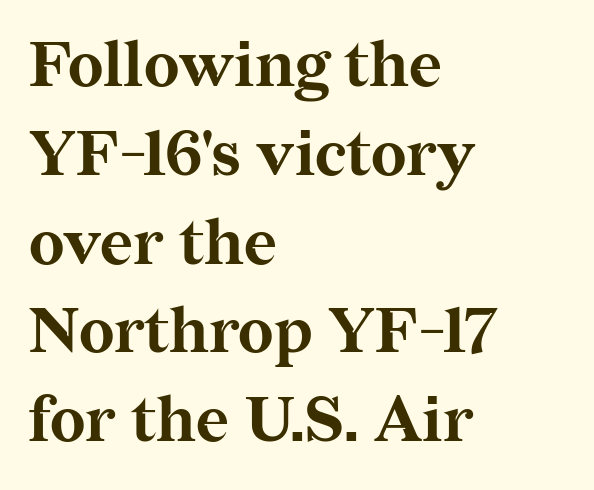
The image shows 63 px bold serif type, upright; set left-aligned, normal line spacing (1.41x), normal letter spacing, not underlined; medium stroke contrast and a medium x-height.
